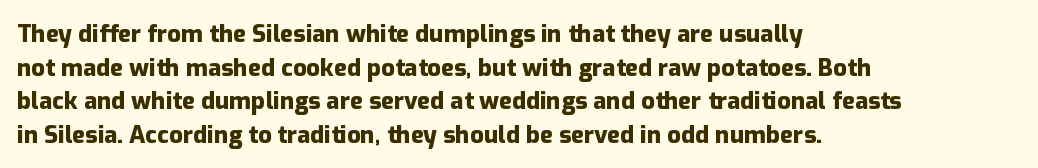
{"italic": "no", "bold": "yes", "underline": "no", "align": "left", "line_spacing": "normal", "line_spacing_ratio": 1.4, "letter_spacing": "normal", "letter_spacing_em": 0.0, "glyph_px": 24}
